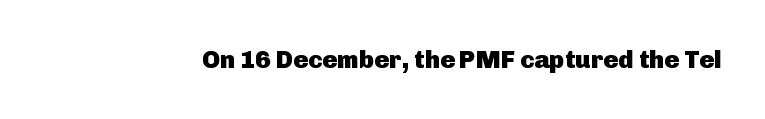
{"italic": "no", "bold": "yes", "underline": "no", "letter_spacing": "normal", "letter_spacing_em": 0.0, "glyph_px": 25}
